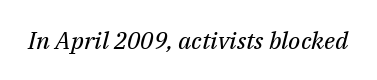
On a weight scale, this lands at 450 or below. The axis of the letterforms is tilted away from vertical. Nobody drew a line under any word here. Nobody touched the tracking dial on this one.
